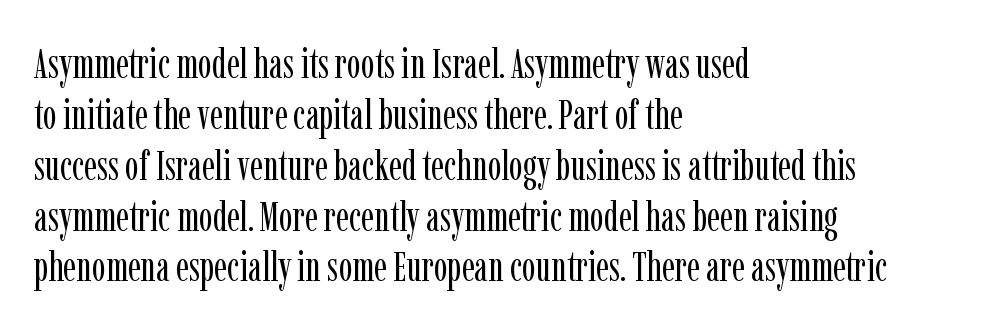
Notice how the passage keeps a crisp vertical edge on the left only. The gaps between neighbouring characters are ordinary and unremarkable. The letters advance in unequal steps, a hallmark of proportional type. Underlining? Definitely not there. The characters display serif detailing at their extremities. No letter is thick-stroked: the sample isn't bold.
